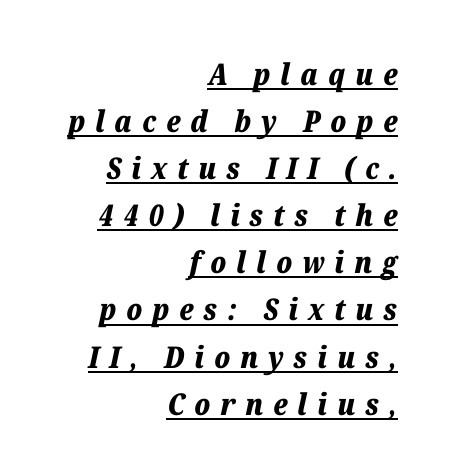
These lines are set flush right with a ragged left edge. Set as a true bold cut, around the 700 mark. Words appear elongated and porous because spacing is wide. The block of text has a typical density, with ordinary space between rows.
